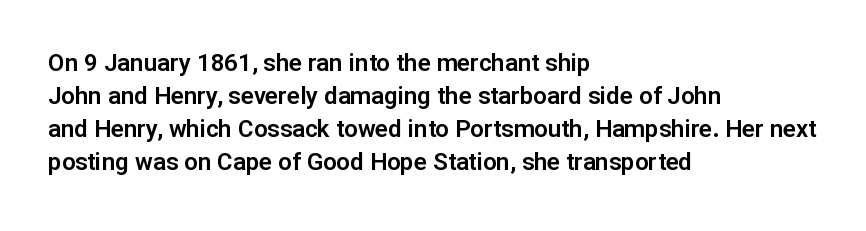
Q: Is the text italic (slanted)? A: No, it is upright.
Q: Is the text underlined? A: No.
Q: How is the paragraph aligned? A: Left-aligned.
Q: Is the spacing between letters normal or unusually wide? A: Normal.
Q: Is the spacing between lines tight, normal or loose? A: Normal.
